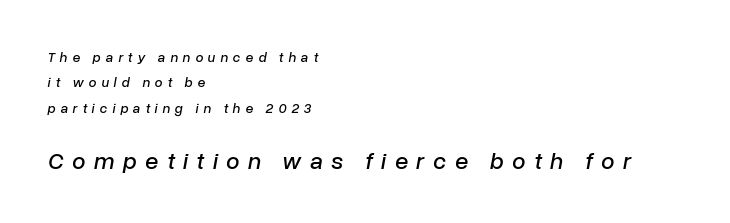
Q: Is the text italic (slanted)? A: Yes, it leans right by about 10 degrees.
Q: Is the text underlined? A: No.
Q: How is the paragraph aligned? A: Left-aligned.
Q: Is the spacing between letters normal or unusually wide? A: Unusually wide.
Q: Which block of text is set in a larger size, the first (top) or the second (bottom)? A: The second (bottom) one.
